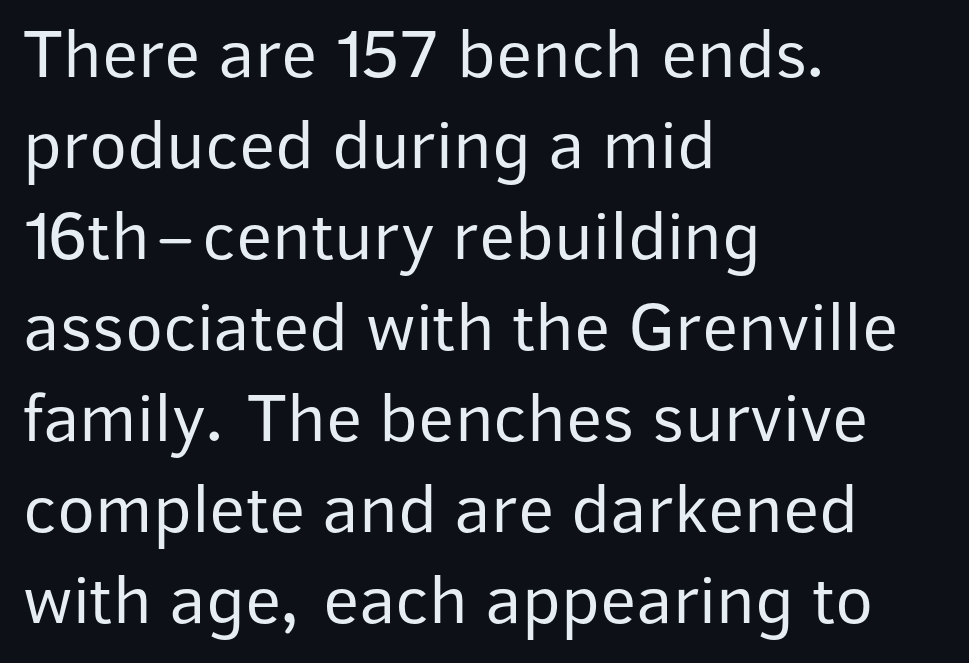
{"serif": "no", "italic": "no", "bold": "no", "weight": "regular", "width": "normal", "stroke_contrast": "low", "x_height": "medium", "monospaced": "no", "underline": "no", "align": "left", "line_spacing": "normal", "line_spacing_ratio": 1.3, "letter_spacing": "normal", "letter_spacing_em": 0.0, "glyph_px": 70}
